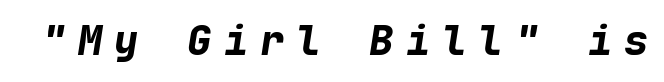
{"italic": "yes", "lean": "right", "slant_degrees": 9, "bold": "yes", "weight": "bold", "width": "normal", "stroke_contrast": "low", "x_height": "medium", "monospaced": "yes", "underline": "no", "letter_spacing": "wide", "letter_spacing_em": 0.31, "glyph_px": 40}
